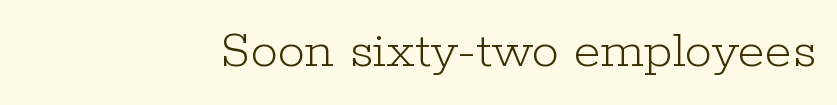
Alignment: flush right. Italic: no, the glyphs are upright roman. You could not count columns in this text — the font is proportionally spaced. A typesetter would call this zero additional tracking.
